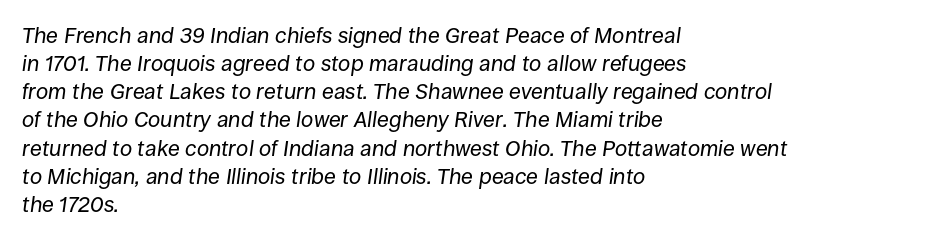
Q: Is the text bold? A: No.
Q: Is the text italic (slanted)? A: Yes, it leans right by about 8 degrees.
Q: Is the text underlined? A: No.
Q: How is the paragraph aligned? A: Left-aligned.
Q: Is the spacing between letters normal or unusually wide? A: Normal.
Q: Is the spacing between lines tight, normal or loose? A: Normal.
